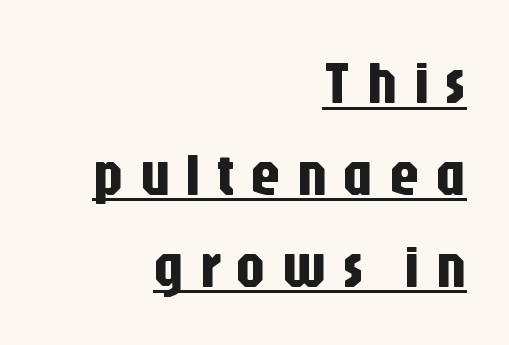
Each letter keeps its own natural width here, so spacing adapts to shape. Short and long lines alike share a common ending point at right. You could only call the tracking loose — the letters float apart. Examine the stroke ends and you'll find no serifs. The sample's only ornament is a line tracing under the words.
